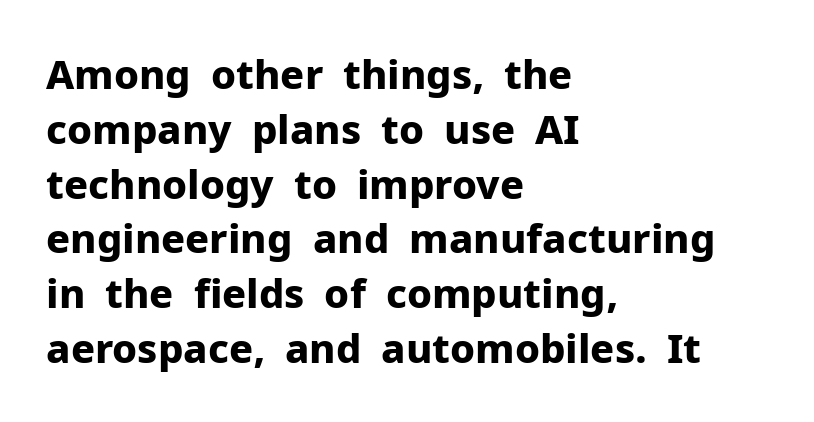
{"serif": "no", "italic": "no", "bold": "yes", "weight": "bold", "width": "normal", "stroke_contrast": "low", "x_height": "medium", "monospaced": "no", "underline": "no", "align": "left", "line_spacing": "normal", "line_spacing_ratio": 1.37, "letter_spacing": "normal", "letter_spacing_em": 0.0, "glyph_px": 40}
